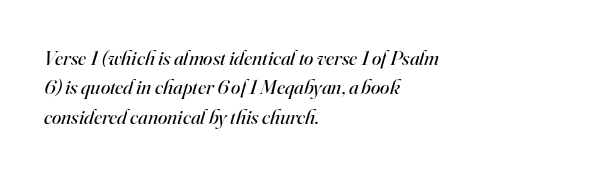
The image shows 21 px text type, italic (leaning right); set left-aligned, normal line spacing (1.4x), normal letter spacing, not underlined.
